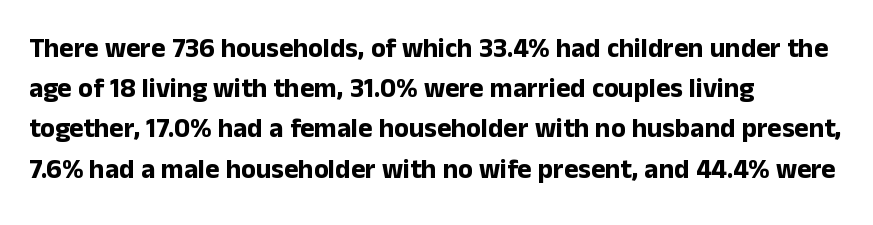
The rag falls on the right side of this text block. The axis of the letterforms is exactly vertical. Descender tails drop into unmarked territory. Inter-character spacing is left at the font's built-in metrics. Heavy, bold letterforms.
